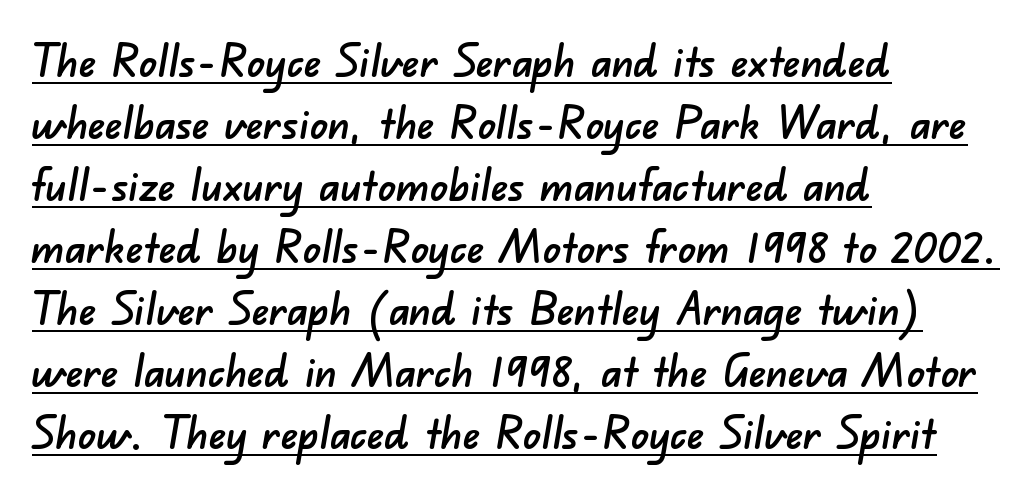
Observe the ordinary spacing: letters are neighbours, not strangers. The type family on display is of the sans-serif kind. You can see a thin bar hugging the bottom of the glyphs. The rendering uses natural spacing where letterforms have individual widths. This sample keeps an unexceptional amount of space between lines. Every row of glyphs begins at an identical x-position on the left.
